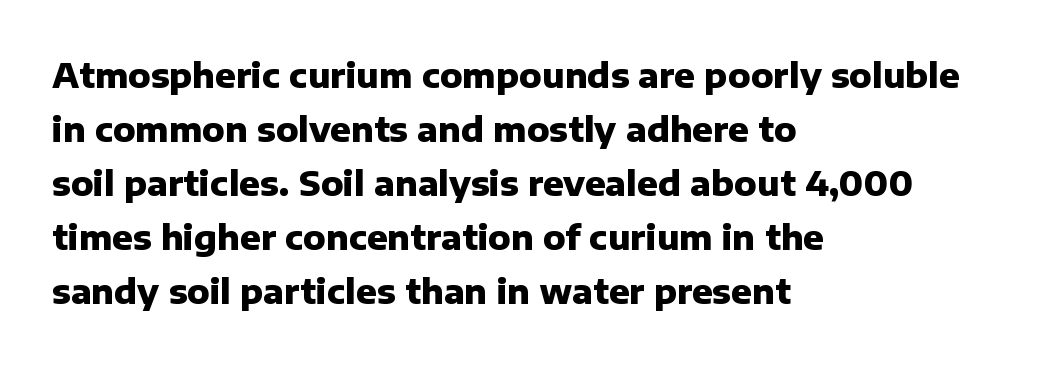
The image shows 34 px heavy sans-serif type, upright; set left-aligned, normal line spacing (1.59x), normal letter spacing, not underlined; low stroke contrast and a medium x-height.
